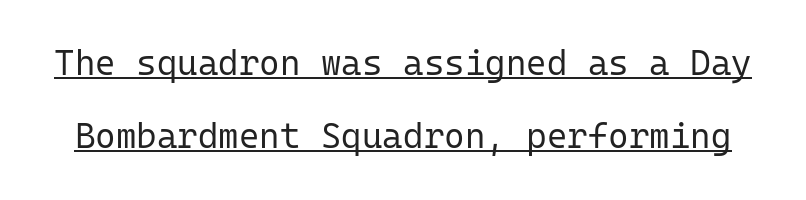
{"serif": "no", "italic": "no", "bold": "no", "weight": "regular", "width": "normal", "stroke_contrast": "low", "x_height": "medium", "monospaced": "yes", "underline": "yes", "line_spacing": "loose", "line_spacing_ratio": 2.1, "letter_spacing": "normal", "letter_spacing_em": 0.0, "glyph_px": 35}
